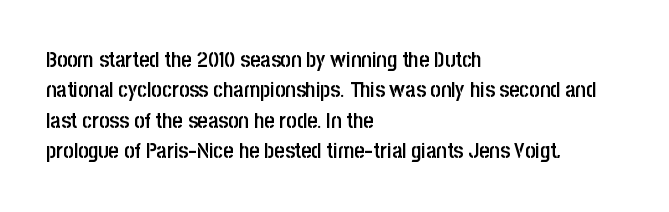
{"italic": "no", "bold": "semi", "underline": "no", "align": "left", "line_spacing": "normal", "line_spacing_ratio": 1.38, "letter_spacing": "normal", "letter_spacing_em": 0.0, "glyph_px": 22}
